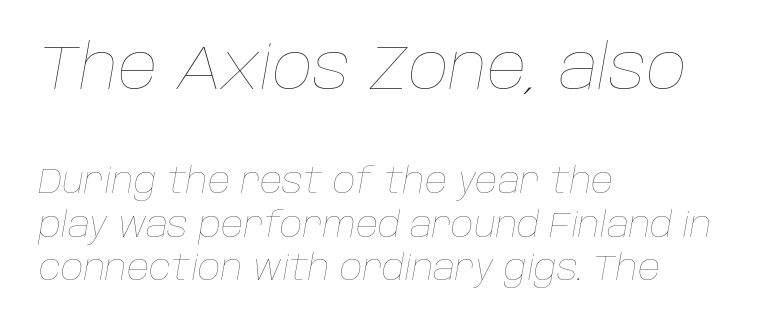
The image shows 62 px thin type, italic (leaning right); set left-aligned, line spacing 1.24x, normal letter spacing, not underlined; the first (top) block is 1.77x larger; low stroke contrast and a large x-height.
